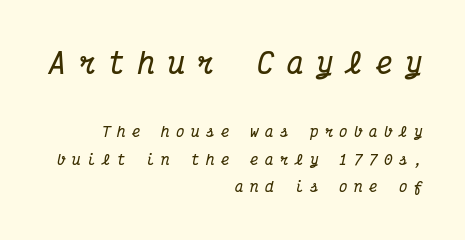
Q: Is the text bold? A: Yes.
Q: Is the text italic (slanted)? A: Yes, it leans right by about 12 degrees.
Q: Is the typeface a serif or a sans-serif typeface? A: Serif.
Q: Is the text underlined? A: No.
Q: How is the paragraph aligned? A: Right-aligned.
Q: Is the spacing between letters normal or unusually wide? A: Unusually wide.
Q: Is the spacing between lines tight, normal or loose? A: Loose.
Q: Which block of text is set in a larger size, the first (top) or the second (bottom)? A: The first (top) one.
Q: Width (condensed, normal, or wide)? A: Condensed.
Q: Stroke contrast? A: Medium.
Q: x-height? A: Medium.
Q: Monospaced? A: Yes.
